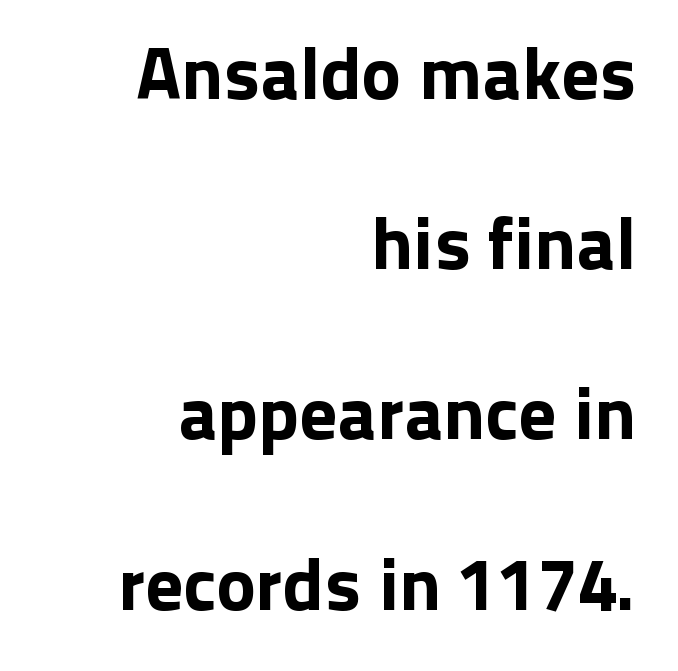
{"serif": "no", "italic": "no", "width": "normal", "stroke_contrast": "low", "x_height": "medium", "monospaced": "no", "underline": "no", "align": "right", "line_spacing": "loose", "line_spacing_ratio": 2.27, "letter_spacing": "normal", "letter_spacing_em": 0.0, "glyph_px": 75}
